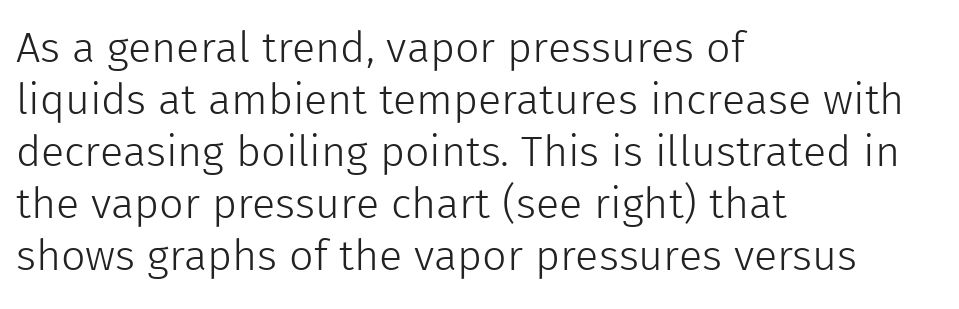
Q: Is the text bold? A: No.
Q: Is the text italic (slanted)? A: No, it is upright.
Q: Is the typeface a serif or a sans-serif typeface? A: Sans-serif.
Q: Is the text underlined? A: No.
Q: How is the paragraph aligned? A: Left-aligned.
Q: Is the spacing between letters normal or unusually wide? A: Normal.
Q: Width (condensed, normal, or wide)? A: Normal.
Q: x-height? A: Medium.
Q: Monospaced? A: No.
